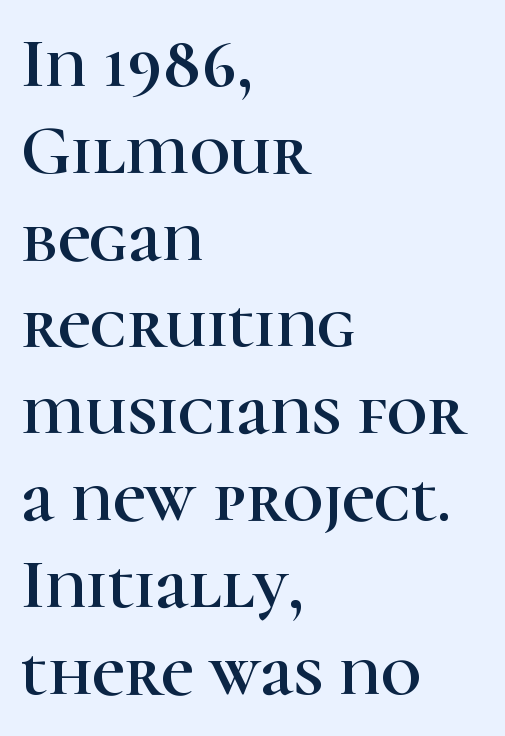
Q: Is the text italic (slanted)? A: No, it is upright.
Q: Is the typeface a serif or a sans-serif typeface? A: Serif.
Q: Is the text underlined? A: No.
Q: How is the paragraph aligned? A: Left-aligned.
Q: Is the spacing between letters normal or unusually wide? A: Normal.
Q: Width (condensed, normal, or wide)? A: Normal.
Q: Stroke contrast? A: High.
Q: x-height? A: Medium.
Q: Monospaced? A: No.
